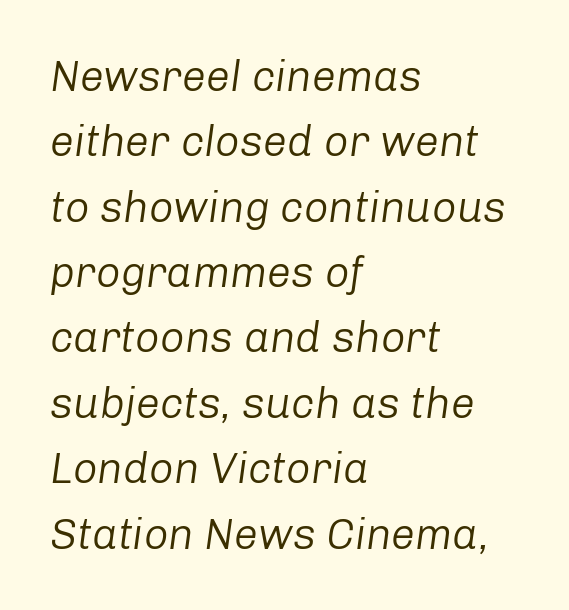
The image shows 43 px regular-weight type, italic (leaning right); set left-aligned, normal line spacing (1.52x), normal letter spacing, not underlined; low stroke contrast and a medium x-height.
